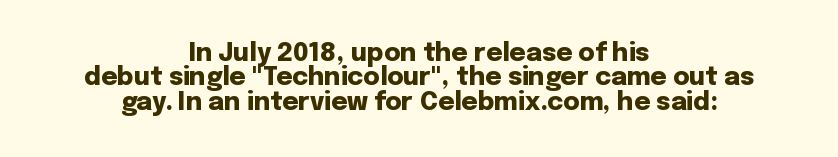
The image shows 25 px bold type, upright; set centered, tight line spacing (0.98x), normal letter spacing, not underlined.
